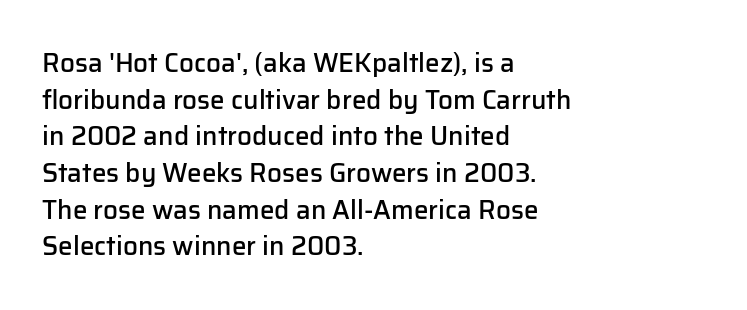
Q: Is the text bold? A: Semi-bold.
Q: Is the text italic (slanted)? A: No, it is upright.
Q: Is the text underlined? A: No.
Q: How is the paragraph aligned? A: Left-aligned.
Q: Is the spacing between letters normal or unusually wide? A: Normal.
Q: Is the spacing between lines tight, normal or loose? A: Normal.
